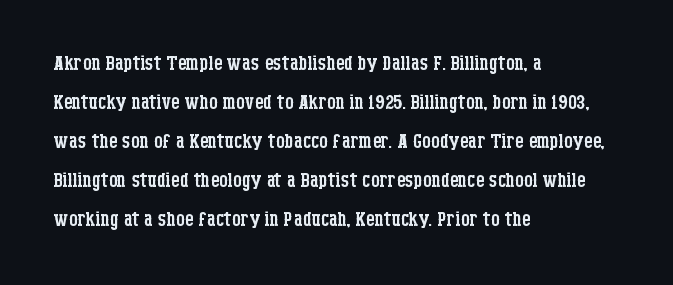
{"italic": "no", "bold": "no", "underline": "no", "align": "left", "line_spacing": "normal", "line_spacing_ratio": 1.44, "letter_spacing": "normal", "letter_spacing_em": 0.0, "glyph_px": 27}
